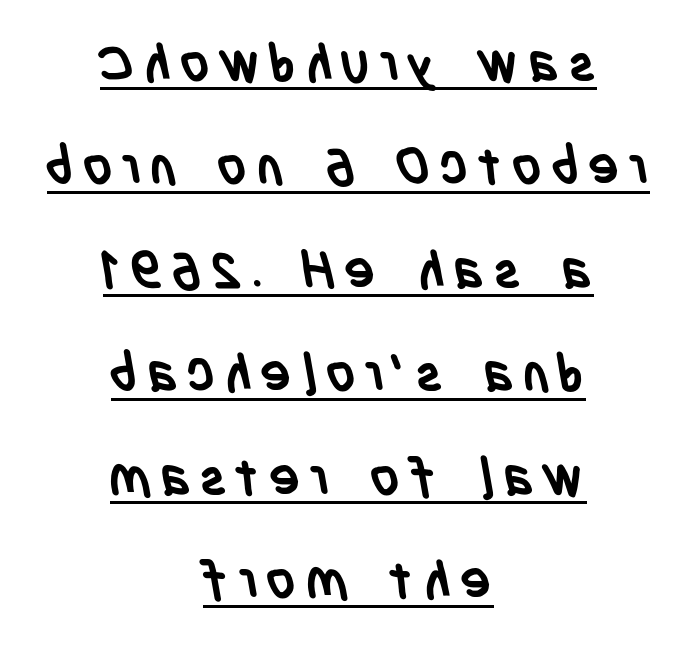
The image shows 52 px semibold, condensed sans-serif type; set centered, loose line spacing (1.99x), underlined; low stroke contrast and a large x-height.
